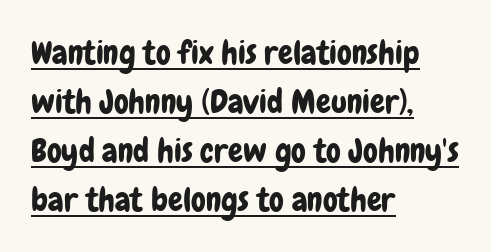
Has an underline been added? It has. A typesetter would call this zero additional tracking. Unlike italic type, these characters show no tilt at all. Horizontal alignment here is leftward, the default for most running prose.
